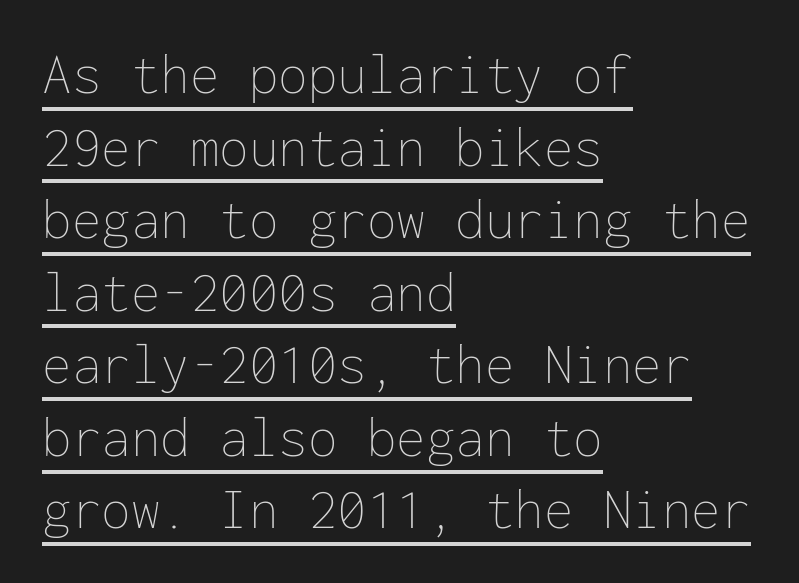
Q: Is the text bold? A: No.
Q: Is the text italic (slanted)? A: No, it is upright.
Q: Is the text underlined? A: Yes.
Q: How is the paragraph aligned? A: Left-aligned.
Q: Is the spacing between letters normal or unusually wide? A: Normal.
Q: Width (condensed, normal, or wide)? A: Normal.
Q: Stroke contrast? A: Low.
Q: x-height? A: Medium.
Q: Monospaced? A: Yes.
